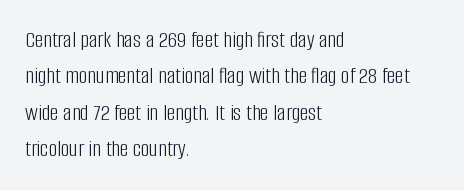
The foot of each line stays bare and open. These lines stack with their left ends in a neat column. Italic: no, the glyphs are upright roman. These lines sit exactly where default settings would place them.
